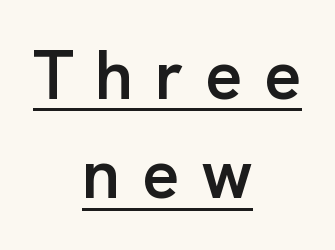
Think of a printed novel: that variable character pitch is what you see here. The type sits square on the baseline with zero lean. The rows are spaced the way most documents space them. Students, observe the line beneath the letters — that is underlining. Summary of weight: moderately heavy, a semibold. Where is the straight margin? There isn't one; the lines are centered.
